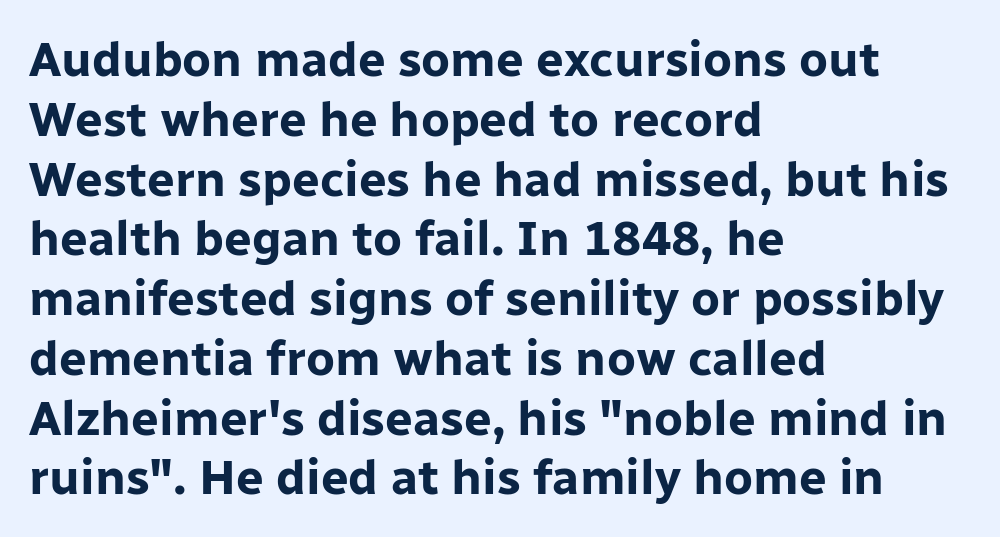
{"serif": "no", "italic": "no", "bold": "yes", "weight": "bold", "width": "normal", "stroke_contrast": "low", "x_height": "medium", "monospaced": "no", "underline": "no", "align": "left", "line_spacing_ratio": 1.22, "letter_spacing": "normal", "letter_spacing_em": 0.0, "glyph_px": 49}
